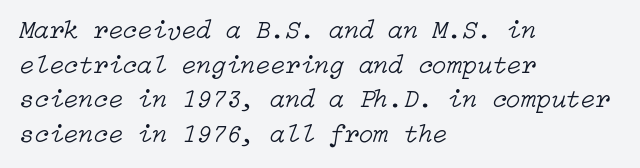
Quick note: interline space is typical. Stroke mass is kept to a normal reading level or below. Honestly, there is no underline to notice here at all. Caption: standard tracking, unaltered. These lines are set flush left with a ragged right edge.
